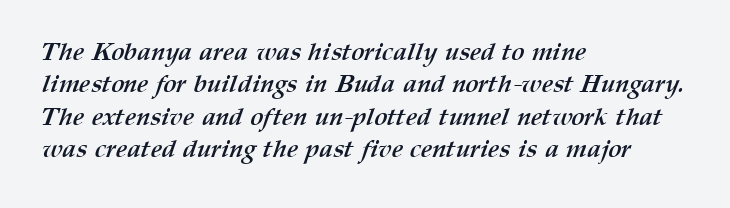
Q: Is the text bold? A: Yes.
Q: Is the text underlined? A: No.
Q: How is the paragraph aligned? A: Left-aligned.
Q: Is the spacing between letters normal or unusually wide? A: Normal.
Q: Is the spacing between lines tight, normal or loose? A: Normal.
